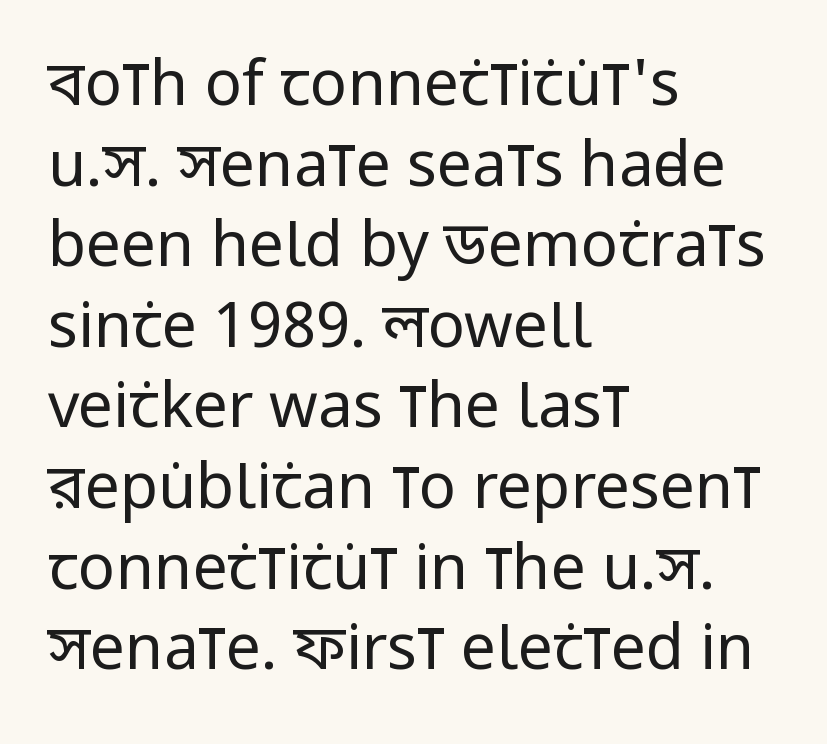
Notice how the passage keeps a crisp vertical edge on the left only. The weight would be labelled regular, book, light, or lighter still. Quick note: interline space is typical. The letters advance in unequal steps, a hallmark of proportional type.
